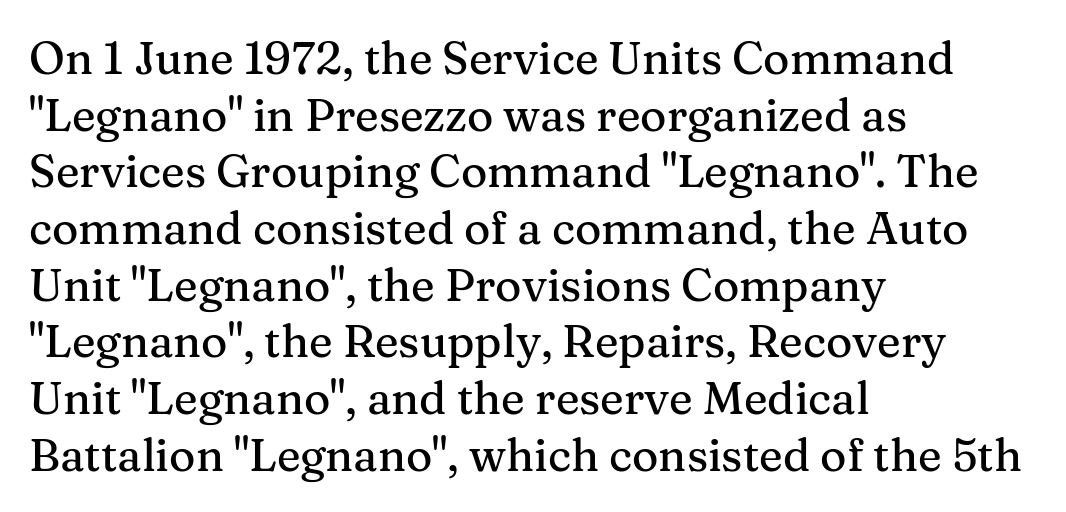
Type without underlining. Compared with typical body copy, the letter spacing here is the same. The rows are spaced the way most documents space them. One-word summary of the alignment: left. Do the characters align in a grid? No, the font is proportional.
